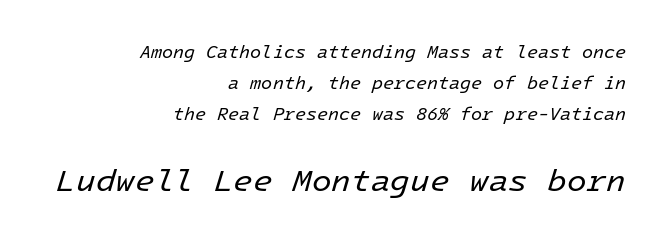
Line endings align vertically; line beginnings do not. Has an underline been added? It has not. Note: smaller setting up top, larger setting below. In terms of letterspacing, this is plain default setting. Would a proofreader flag this as italicized? Yes.
